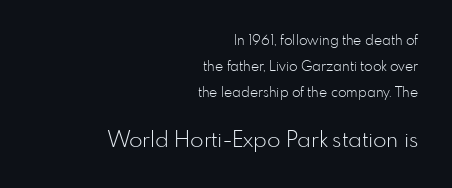
Compared with a flush-left layout, this one pins lines to the opposite, right side. The lettering holds an erect, upright posture throughout. The gap between lines stays unmarked. Nobody touched the tracking dial on this one.
